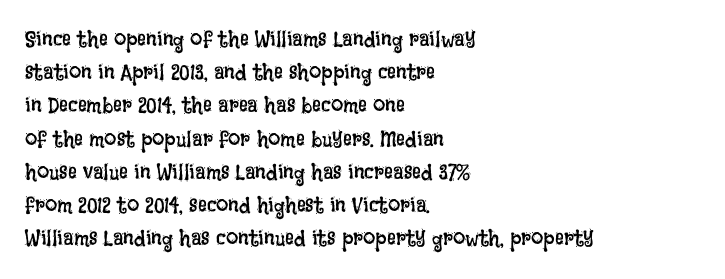
Q: Is the text bold? A: No.
Q: Is the text italic (slanted)? A: No, it is upright.
Q: Is the text underlined? A: No.
Q: How is the paragraph aligned? A: Left-aligned.
Q: Is the spacing between letters normal or unusually wide? A: Normal.
Q: Is the spacing between lines tight, normal or loose? A: Normal.
